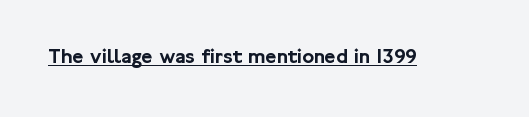
Compared with typical body copy, the letter spacing here is the same. Honestly, the underline is the first thing you notice here. No italicization has been applied; the sample stays upright.
